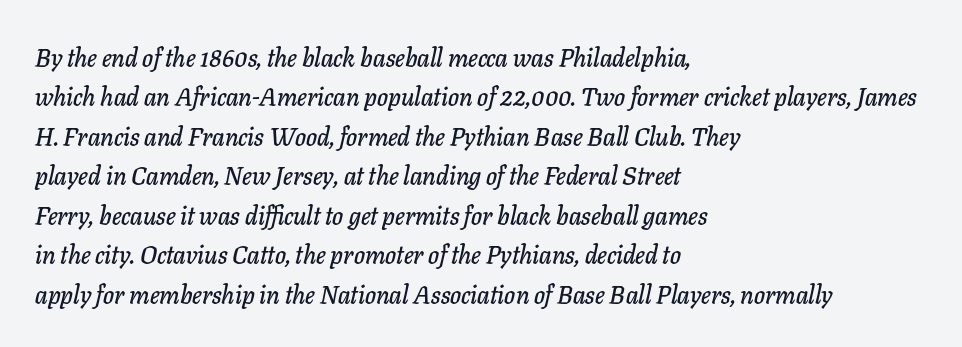
{"italic": "yes", "lean": "right", "slant_degrees": 11, "underline": "no", "align": "left", "line_spacing": "normal", "line_spacing_ratio": 1.58, "letter_spacing": "normal", "letter_spacing_em": 0.0, "glyph_px": 25}
